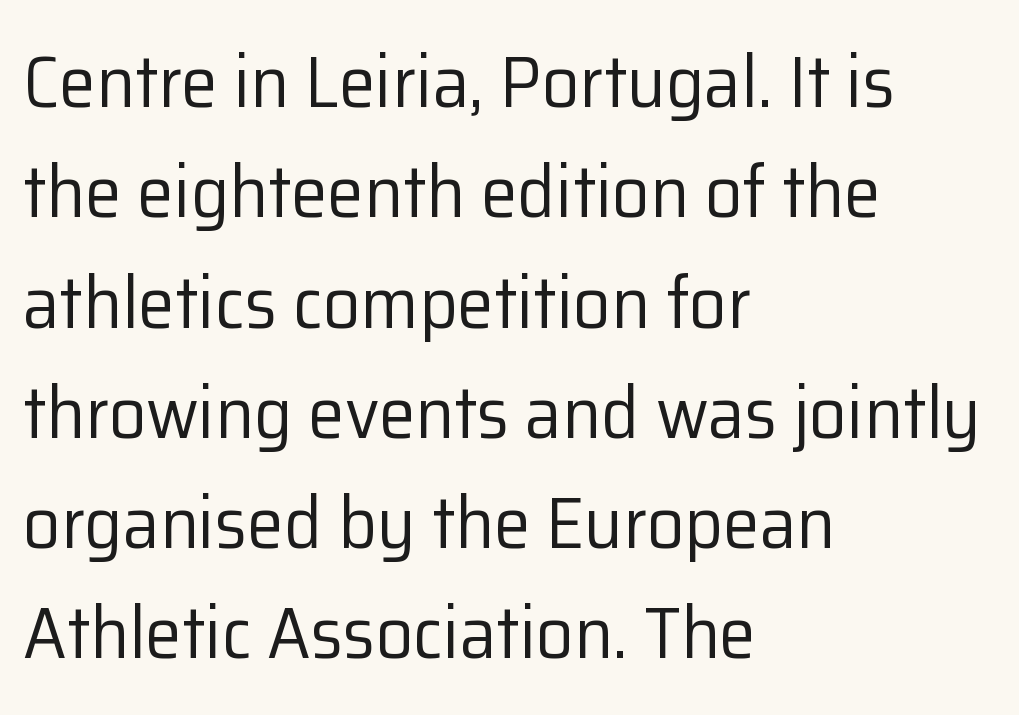
Q: Is the text bold? A: No.
Q: Is the text italic (slanted)? A: No, it is upright.
Q: Is the typeface a serif or a sans-serif typeface? A: Sans-serif.
Q: Is the text underlined? A: No.
Q: How is the paragraph aligned? A: Left-aligned.
Q: Is the spacing between letters normal or unusually wide? A: Normal.
Q: Is the spacing between lines tight, normal or loose? A: Normal.
Q: Width (condensed, normal, or wide)? A: Normal.
Q: Stroke contrast? A: Low.
Q: x-height? A: Medium.
Q: Monospaced? A: No.
